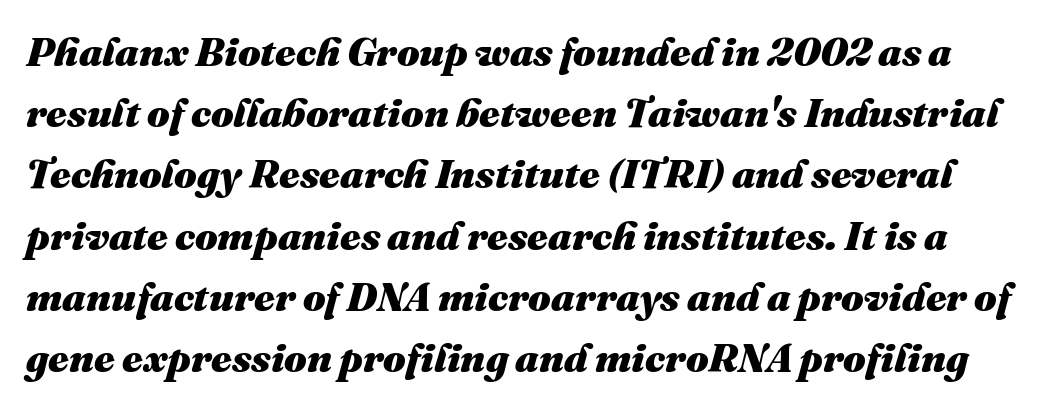
Q: Is the text bold? A: Yes.
Q: Is the text italic (slanted)? A: Yes, it leans right by about 16 degrees.
Q: Is the text underlined? A: No.
Q: Is the spacing between letters normal or unusually wide? A: Normal.
Q: Is the spacing between lines tight, normal or loose? A: Normal.
Q: Width (condensed, normal, or wide)? A: Normal.
Q: Stroke contrast? A: Medium.
Q: x-height? A: Medium.
Q: Monospaced? A: No.
